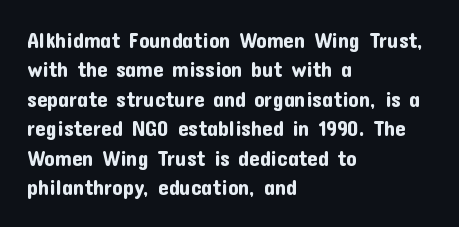
If you drew a ruler down the left edge, every line would touch it. The foot of each line stays bare and open. What's the leading like? Ordinary, nothing unusual. The axis of the letterforms is exactly vertical. Observe the ordinary spacing: letters are neighbours, not strangers.
